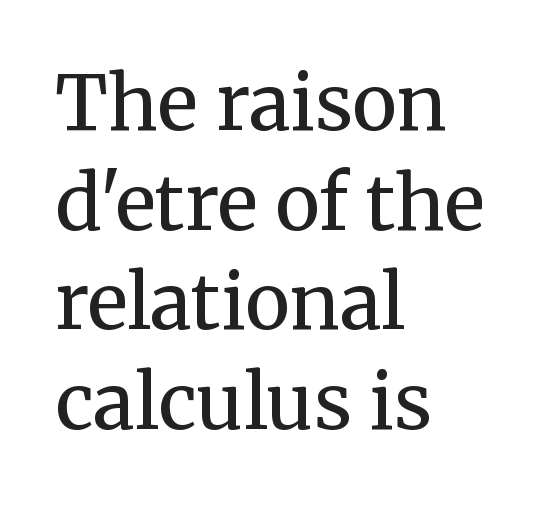
{"serif": "yes", "italic": "no", "bold": "no", "weight": "regular", "width": "normal", "stroke_contrast": "medium", "x_height": "medium", "monospaced": "no", "underline": "no", "align": "left", "line_spacing": "normal", "line_spacing_ratio": 1.31, "letter_spacing": "normal", "letter_spacing_em": 0.0, "glyph_px": 76}
